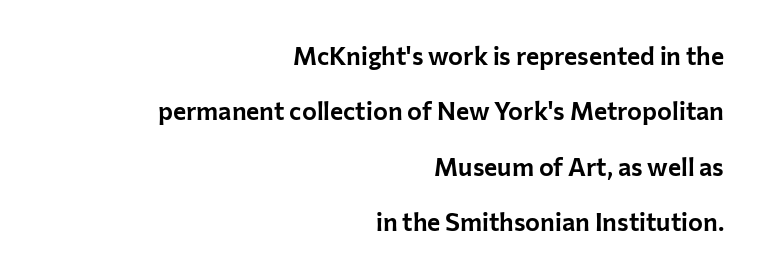
The image shows 25 px text type, upright; set right-aligned, loose line spacing (2.22x), normal letter spacing, not underlined.
